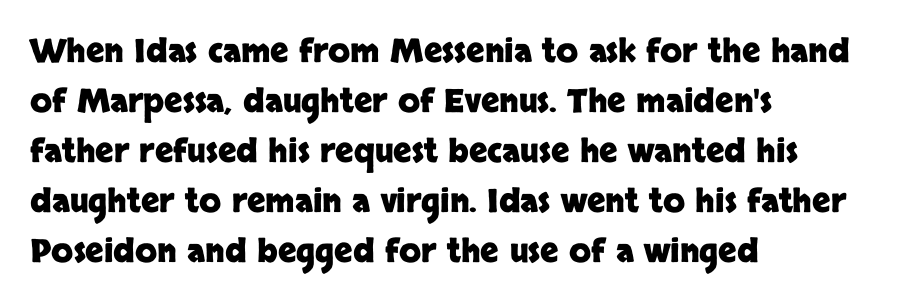
You could not count columns in this text — the font is proportionally spaced. Stroke terminals: plain, sans-serif. Caption: multi-line text, flush left, ragged right. Heft: maximum for text — a bold. No word sits above an underline. Honestly, the letter spacing is just normal — you wouldn't notice it.
